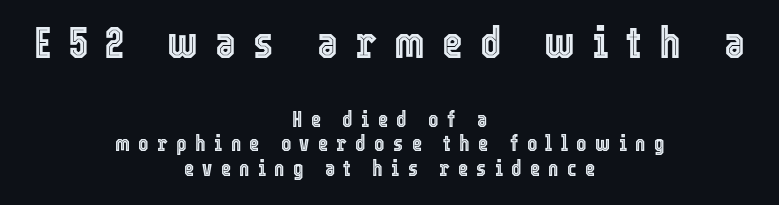
The image shows 45 px condensed type, upright; set centered, tight line spacing (1.11x), unusually wide letter spacing (+0.38 em), not underlined; the first (top) block is 2.05x larger; a medium x-height.
